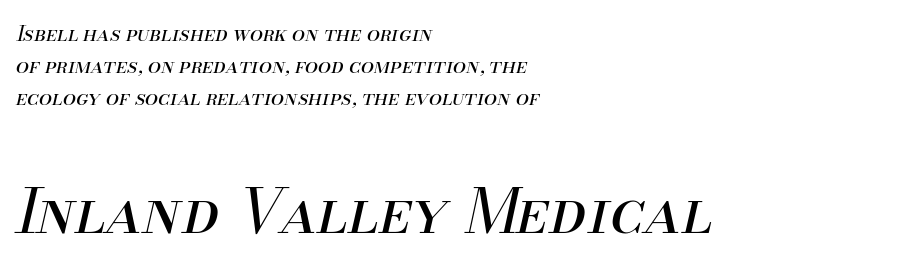
Q: Is the text bold? A: No.
Q: Is the text italic (slanted)? A: Yes, it leans right by about 13 degrees.
Q: Is the text underlined? A: No.
Q: How is the paragraph aligned? A: Left-aligned.
Q: Is the spacing between letters normal or unusually wide? A: Normal.
Q: Is the spacing between lines tight, normal or loose? A: Normal.
Q: Which block of text is set in a larger size, the first (top) or the second (bottom)? A: The second (bottom) one.
Q: Width (condensed, normal, or wide)? A: Normal.
Q: Stroke contrast? A: Medium.
Q: x-height? A: Small.
Q: Monospaced? A: No.
